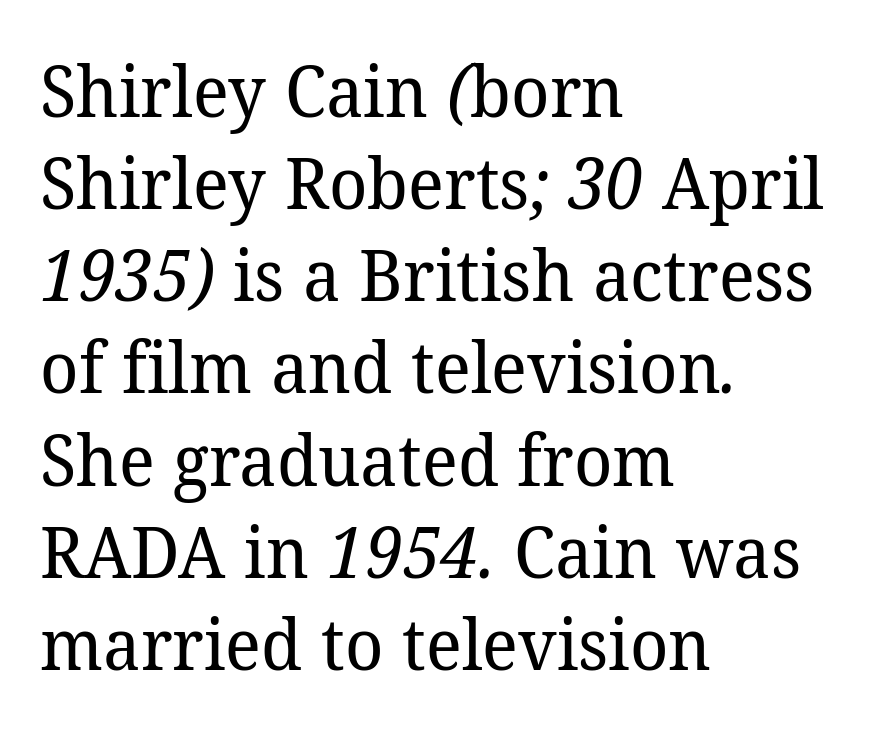
{"serif": "yes", "bold": "no", "weight": "regular", "width": "normal", "stroke_contrast": "low", "x_height": "medium", "monospaced": "no", "underline": "no", "align": "left", "line_spacing": "normal", "line_spacing_ratio": 1.28, "letter_spacing": "normal", "letter_spacing_em": 0.0, "glyph_px": 72}
